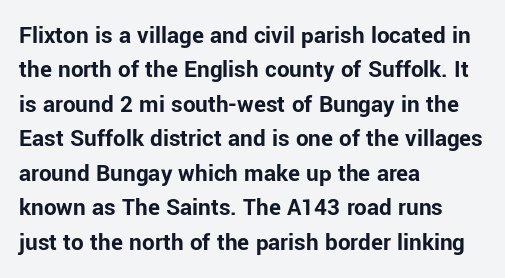
{"italic": "no", "bold": "yes", "underline": "no", "align": "left", "line_spacing": "normal", "line_spacing_ratio": 1.38, "letter_spacing": "normal", "letter_spacing_em": 0.0, "glyph_px": 25}
